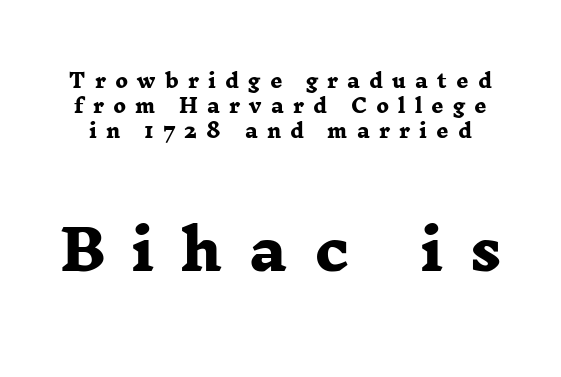
{"serif": "yes", "bold": "yes", "weight": "heavy", "width": "wide", "stroke_contrast": "low", "x_height": "medium", "monospaced": "no", "underline": "no", "line_spacing": "normal", "line_spacing_ratio": 1.32, "letter_spacing": "wide", "letter_spacing_em": 0.48, "larger_block": "second", "size_ratio": 2.95, "glyph_px": 56}
